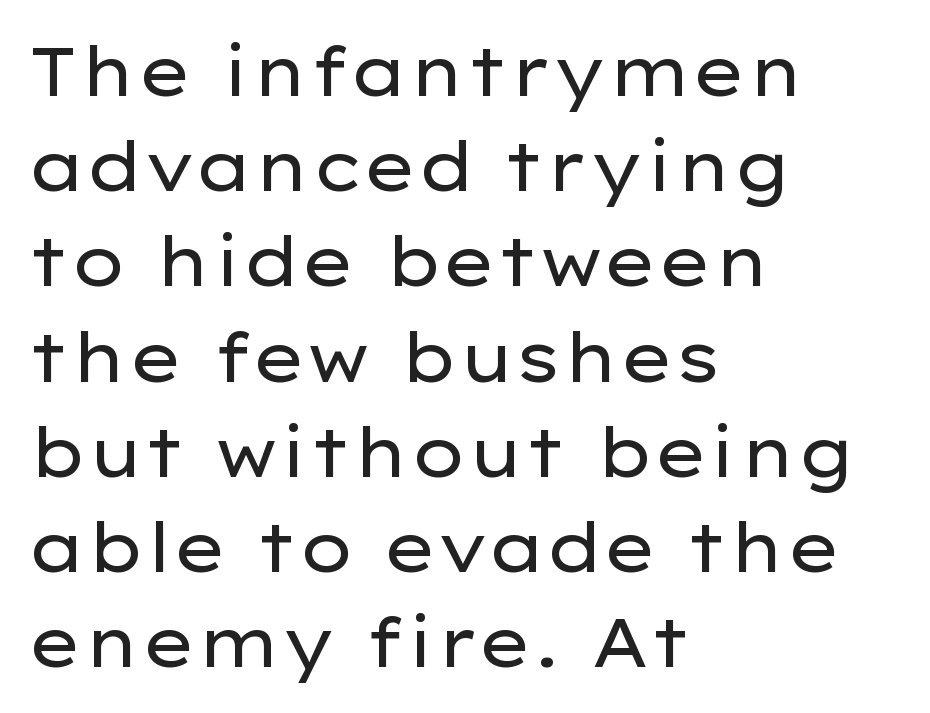
The image shows 68 px regular-weight, wide sans-serif type, upright; set left-aligned, normal line spacing (1.4x), normal letter spacing, not underlined; low stroke contrast and a medium x-height.
